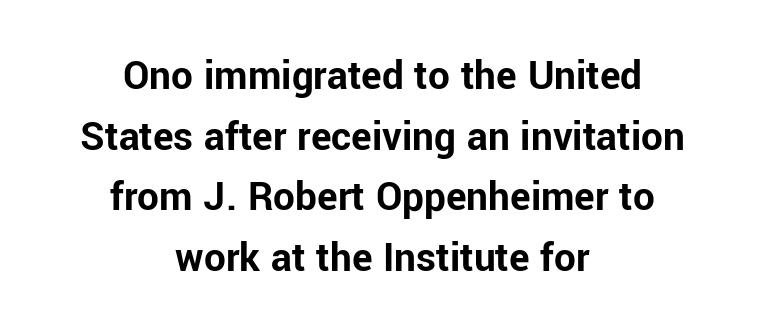
{"serif": "no", "italic": "no", "bold": "yes", "weight": "bold", "width": "normal", "stroke_contrast": "low", "x_height": "medium", "monospaced": "no", "underline": "no", "align": "center", "line_spacing": "normal", "line_spacing_ratio": 1.41, "letter_spacing": "normal", "letter_spacing_em": 0.0, "glyph_px": 43}
